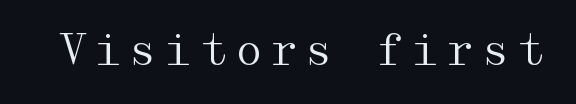
Q: Is the text bold? A: No.
Q: Is the text italic (slanted)? A: No, it is upright.
Q: Is the typeface a serif or a sans-serif typeface? A: Serif.
Q: Is the text underlined? A: No.
Q: Width (condensed, normal, or wide)? A: Wide.
Q: Stroke contrast? A: Medium.
Q: x-height? A: Medium.
